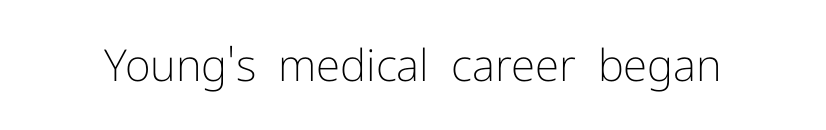
The image shows 44 px light sans-serif type, upright; set normal letter spacing, not underlined; low stroke contrast and a medium x-height.
